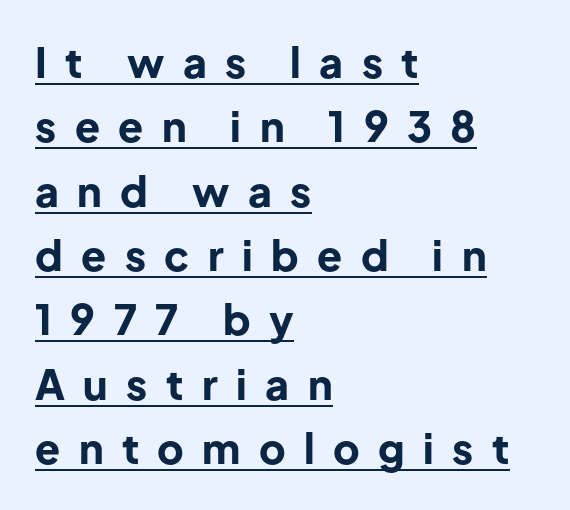
This sample uses a sans-serif face. Look at the stroke-to-counter ratio: heavy, a bold. The letters are spread apart with noticeably loose tracking. Looks like regular typesetting: each glyph gets only the width it needs.
